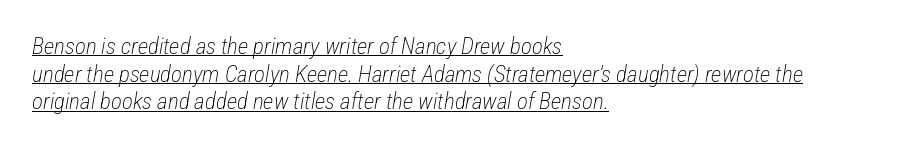
Q: Is the text bold? A: No.
Q: Is the text italic (slanted)? A: Yes, it leans right by about 12 degrees.
Q: Is the text underlined? A: Yes.
Q: How is the paragraph aligned? A: Left-aligned.
Q: Is the spacing between letters normal or unusually wide? A: Normal.
